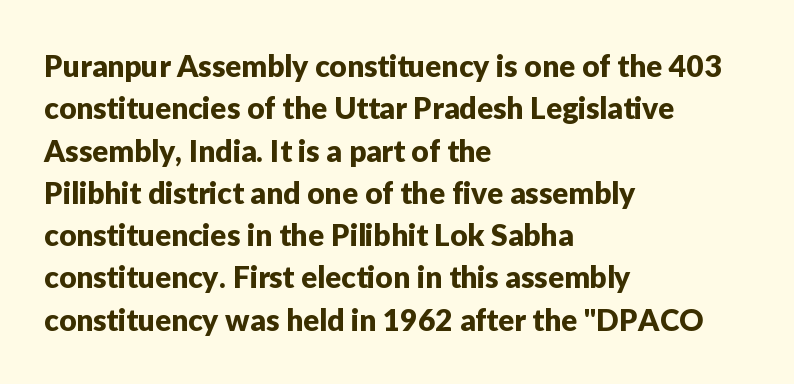
Q: Is the text italic (slanted)? A: No, it is upright.
Q: Is the typeface a serif or a sans-serif typeface? A: Sans-serif.
Q: Is the text underlined? A: No.
Q: How is the paragraph aligned? A: Left-aligned.
Q: Is the spacing between letters normal or unusually wide? A: Normal.
Q: Is the spacing between lines tight, normal or loose? A: Normal.
Q: Width (condensed, normal, or wide)? A: Normal.
Q: Stroke contrast? A: Low.
Q: x-height? A: Medium.
Q: Monospaced? A: No.
